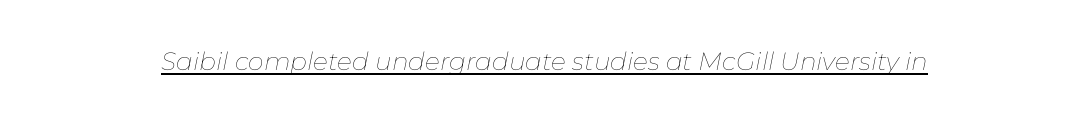
{"italic": "yes", "lean": "right", "slant_degrees": 11, "bold": "no", "underline": "yes", "letter_spacing": "normal", "letter_spacing_em": 0.0, "glyph_px": 25}
